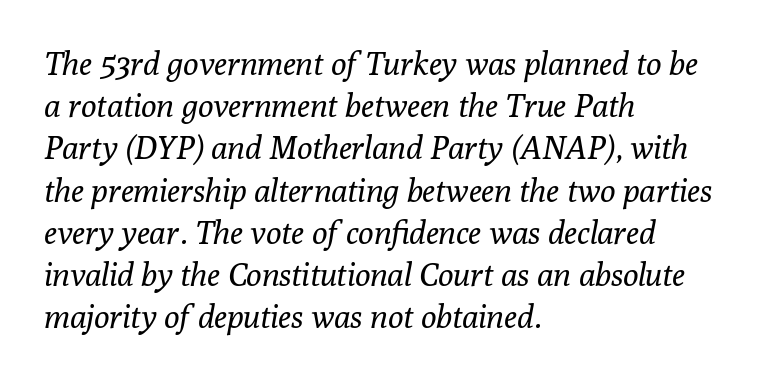
{"serif": "yes", "italic": "yes", "lean": "right", "slant_degrees": 10, "bold": "no", "weight": "regular", "width": "normal", "stroke_contrast": "low", "x_height": "medium", "monospaced": "no", "underline": "no", "align": "left", "line_spacing": "normal", "line_spacing_ratio": 1.32, "letter_spacing": "normal", "letter_spacing_em": 0.0, "glyph_px": 32}
